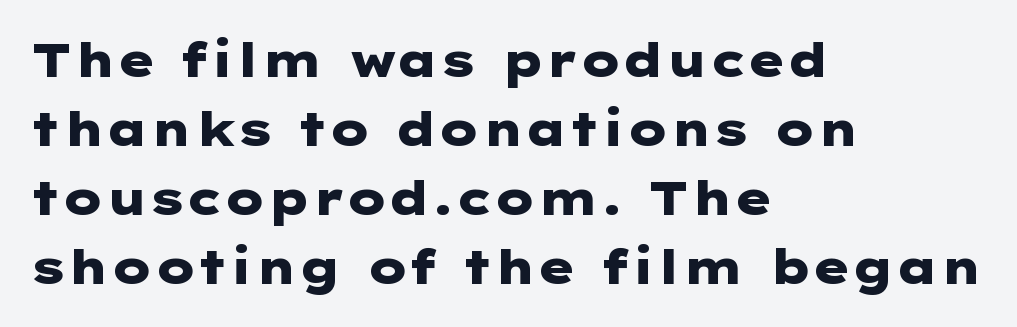
{"serif": "no", "italic": "no", "bold": "yes", "weight": "heavy", "width": "wide", "stroke_contrast": "low", "x_height": "medium", "underline": "no", "align": "left", "line_spacing": "normal", "line_spacing_ratio": 1.47, "letter_spacing": "normal", "letter_spacing_em": 0.0, "glyph_px": 47}
